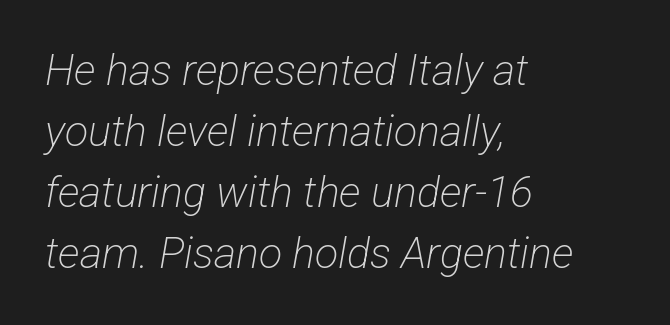
Q: Is the text bold? A: No.
Q: Is the typeface a serif or a sans-serif typeface? A: Sans-serif.
Q: Is the text underlined? A: No.
Q: How is the paragraph aligned? A: Left-aligned.
Q: Is the spacing between letters normal or unusually wide? A: Normal.
Q: Is the spacing between lines tight, normal or loose? A: Normal.
Q: Width (condensed, normal, or wide)? A: Condensed.
Q: Stroke contrast? A: Low.
Q: x-height? A: Medium.
Q: Monospaced? A: No.
